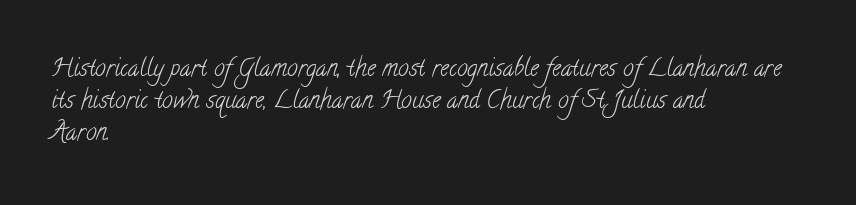
The weight would be labelled regular, book, light, or lighter still. Default kerning and tracking; the words read as compact shapes. The vertical gap from one line to the next is medium. The string is rendered with underlining switched off. Casual observation: everything's shoved over to the left.
